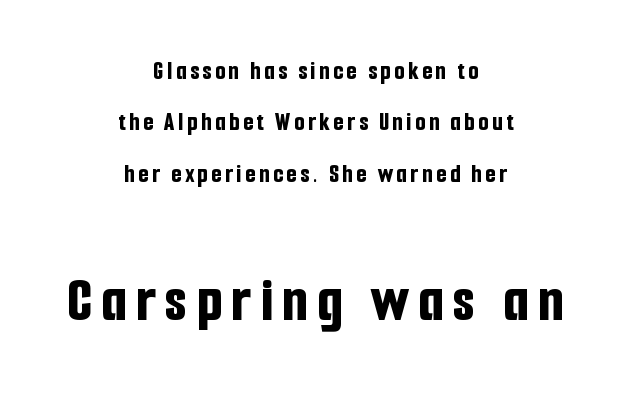
{"serif": "no", "italic": "no", "bold": "yes", "weight": "bold", "width": "condensed", "stroke_contrast": "low", "x_height": "medium", "monospaced": "no", "underline": "no", "align": "center", "line_spacing": "loose", "line_spacing_ratio": 1.98, "larger_block": "second", "size_ratio": 2.5, "glyph_px": 65}
